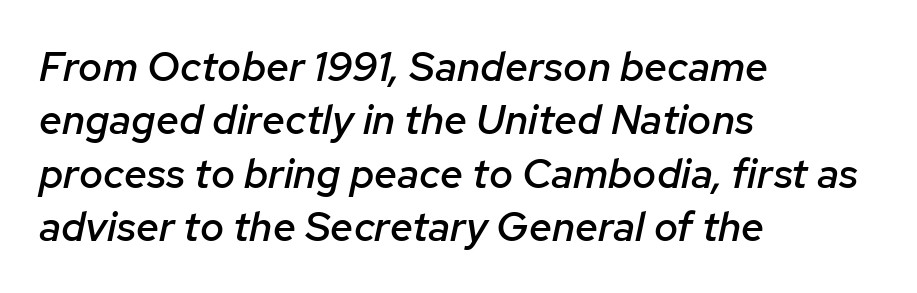
Q: Is the text bold? A: Semi-bold.
Q: Is the text italic (slanted)? A: Yes, it leans right by about 12 degrees.
Q: Is the text underlined? A: No.
Q: How is the paragraph aligned? A: Left-aligned.
Q: Is the spacing between letters normal or unusually wide? A: Normal.
Q: Is the spacing between lines tight, normal or loose? A: Normal.
Q: Width (condensed, normal, or wide)? A: Normal.
Q: Stroke contrast? A: Low.
Q: x-height? A: Medium.
Q: Monospaced? A: No.
